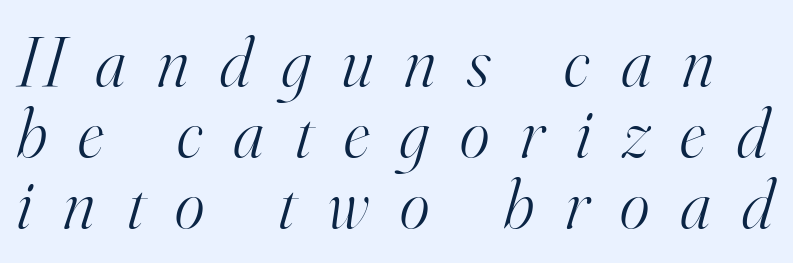
Spacing verdict: proportional, widths tailored to each character. Font category for this specimen: serif. The string is rendered with underlining switched off. Tracking here is generous; glyphs stand well apart from one another. Designer's note — italics engaged. The strokes are not fattened; the text isn't bold.
